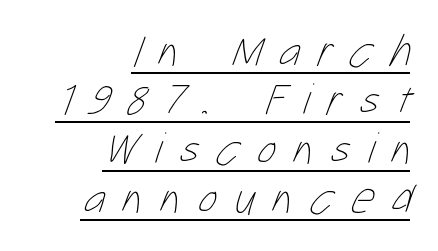
Weight: not bold — regular or lighter. Do the characters align in a grid? No, the font is proportional. Letter spacing: wide. Looks like someone drew a line under every word here. Compared with typical paragraphs, the rows here are closer together.
